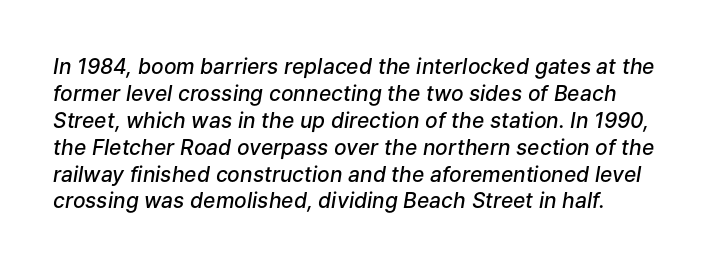
The image shows 21 px text type, italic (leaning right); set left-aligned, normal line spacing (1.28x), normal letter spacing, not underlined.
